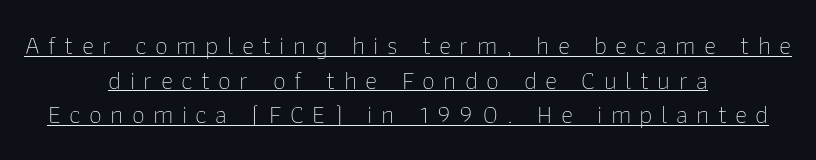
{"italic": "no", "bold": "no", "underline": "yes", "align": "center", "line_spacing": "normal", "line_spacing_ratio": 1.33, "letter_spacing": "wide", "letter_spacing_em": 0.32, "glyph_px": 26}
